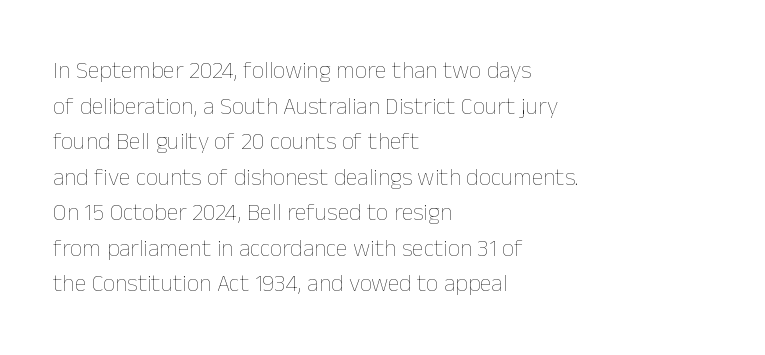
No italicization has been applied; the sample stays upright. Each line starts at the same left margin while the right side varies. Weight: regular or lighter. Compared with typical paragraphs, the rows here are spaced about the same. No extra tracking has been applied to these lines. Any mark beneath the type? The region is blank.
